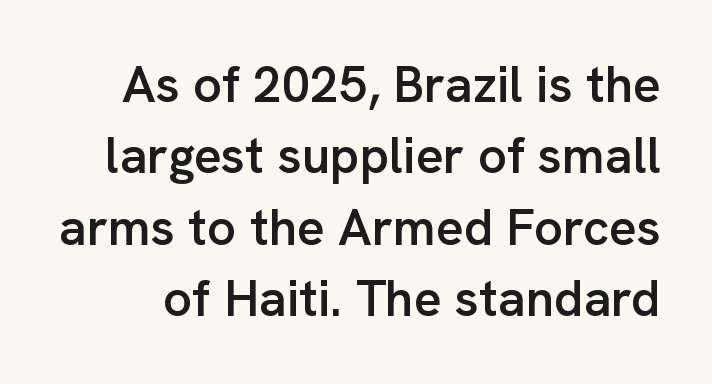
{"serif": "no", "italic": "no", "bold": "semi", "weight": "semibold", "width": "normal", "stroke_contrast": "low", "x_height": "medium", "monospaced": "no", "underline": "no", "line_spacing": "normal", "line_spacing_ratio": 1.4, "letter_spacing": "normal", "letter_spacing_em": 0.0, "glyph_px": 51}
